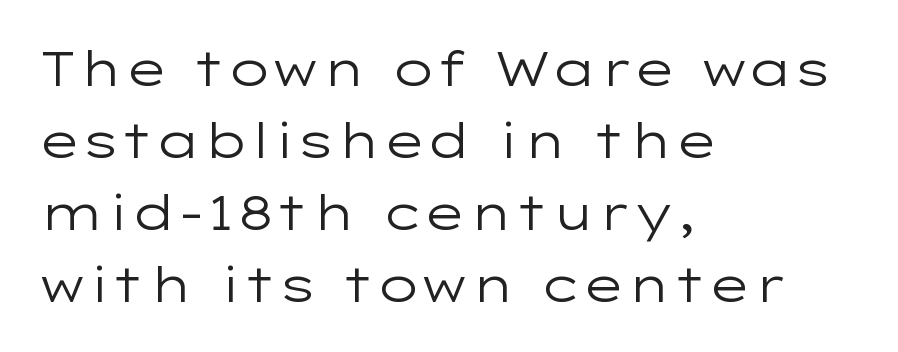
The image shows 48 px regular-weight, wide sans-serif type, upright; set left-aligned, normal line spacing (1.5x), normal letter spacing, not underlined; low stroke contrast and a medium x-height.
